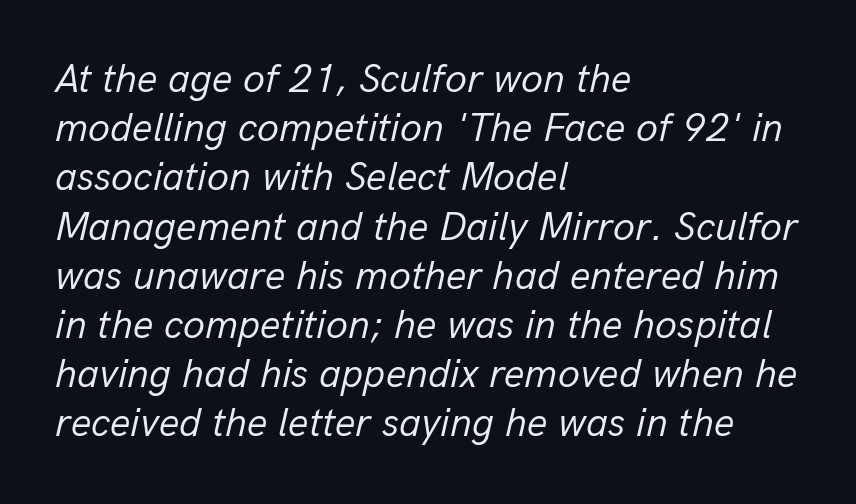
{"italic": "yes", "lean": "right", "slant_degrees": 13, "bold": "no", "weight": "regular", "width": "normal", "stroke_contrast": "low", "x_height": "medium", "monospaced": "no", "underline": "no", "align": "left", "line_spacing_ratio": 1.23, "letter_spacing": "normal", "letter_spacing_em": 0.0, "glyph_px": 40}
